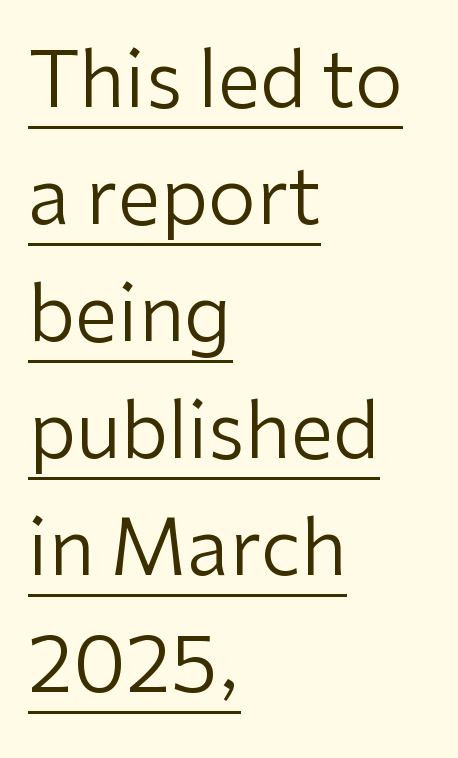
This rendering leaves character spacing at its baseline value. This sample uses an upright cut, with every glyph sitting square on the baseline. Check the space under the baseline: a stroke is drawn there. Is this a fixed-width face? No — the glyphs have proportional, varying widths. No letter is thick-stroked: the sample isn't bold. Normally led — the rows are evenly, conventionally spaced.
